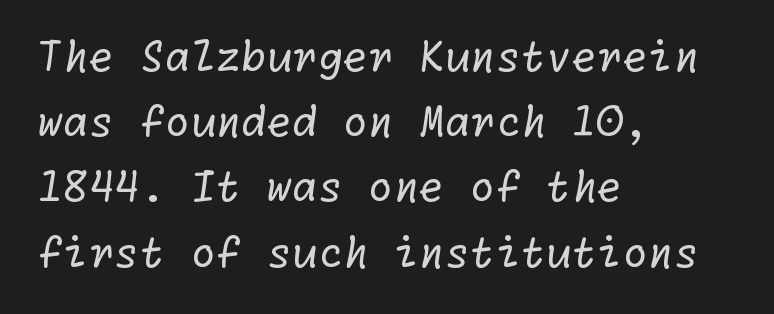
The image shows 41 px regular-weight sans-serif type; set left-aligned, normal line spacing (1.59x), normal letter spacing, not underlined; low stroke contrast and a medium x-height.
